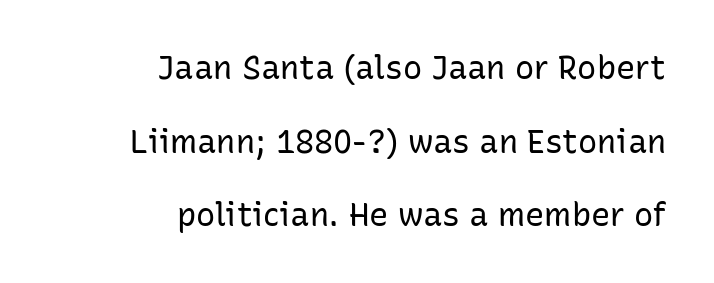
Q: Is the text bold? A: No.
Q: Is the text italic (slanted)? A: No, it is upright.
Q: Is the typeface a serif or a sans-serif typeface? A: Sans-serif.
Q: Is the text underlined? A: No.
Q: How is the paragraph aligned? A: Right-aligned.
Q: Is the spacing between letters normal or unusually wide? A: Normal.
Q: Is the spacing between lines tight, normal or loose? A: Loose.
Q: Width (condensed, normal, or wide)? A: Normal.
Q: Stroke contrast? A: Low.
Q: x-height? A: Medium.
Q: Monospaced? A: No.
